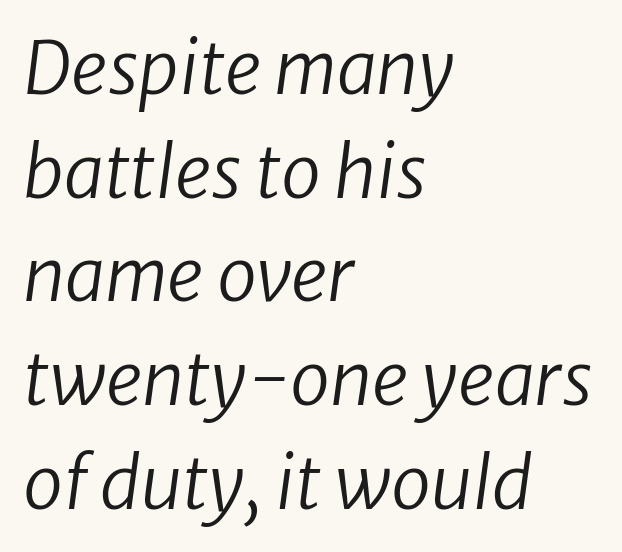
{"italic": "yes", "lean": "right", "slant_degrees": 8, "bold": "no", "weight": "regular", "width": "normal", "stroke_contrast": "low", "x_height": "medium", "monospaced": "no", "underline": "no", "align": "left", "line_spacing": "normal", "line_spacing_ratio": 1.44, "letter_spacing": "normal", "letter_spacing_em": 0.0, "glyph_px": 72}
